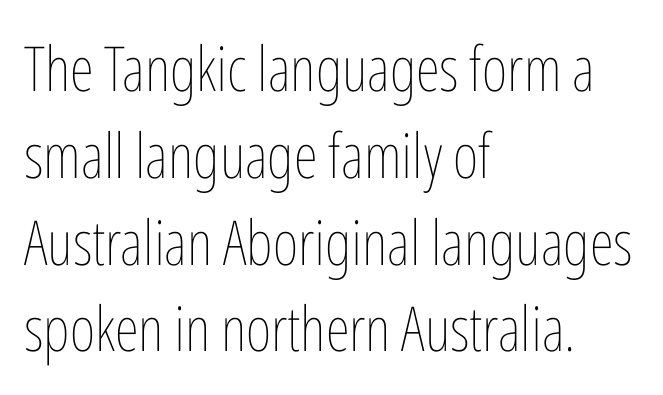
The image shows 62 px thin, condensed type, upright; set left-aligned, normal line spacing (1.4x), normal letter spacing, not underlined; low stroke contrast and a medium x-height.
